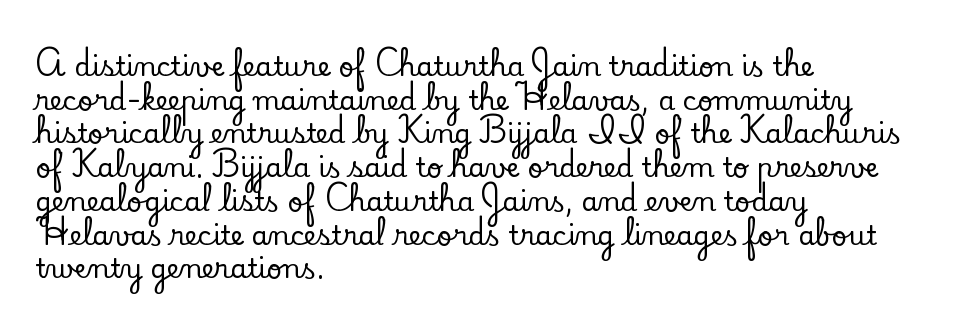
Q: Is the text italic (slanted)? A: No, it is upright.
Q: Is the text underlined? A: No.
Q: How is the paragraph aligned? A: Left-aligned.
Q: Is the spacing between letters normal or unusually wide? A: Normal.
Q: Is the spacing between lines tight, normal or loose? A: Normal.
